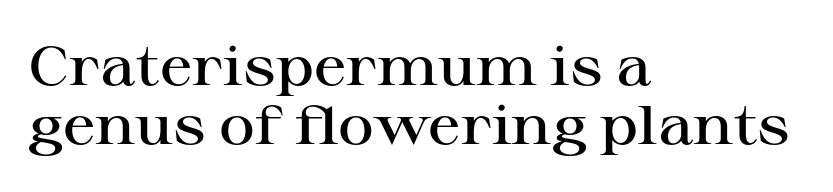
Q: Is the text bold? A: Semi-bold.
Q: Is the text italic (slanted)? A: No, it is upright.
Q: Is the typeface a serif or a sans-serif typeface? A: Serif.
Q: Is the text underlined? A: No.
Q: How is the paragraph aligned? A: Left-aligned.
Q: Is the spacing between letters normal or unusually wide? A: Normal.
Q: Is the spacing between lines tight, normal or loose? A: Tight.
Q: Width (condensed, normal, or wide)? A: Wide.
Q: Stroke contrast? A: High.
Q: x-height? A: Medium.
Q: Monospaced? A: No.
